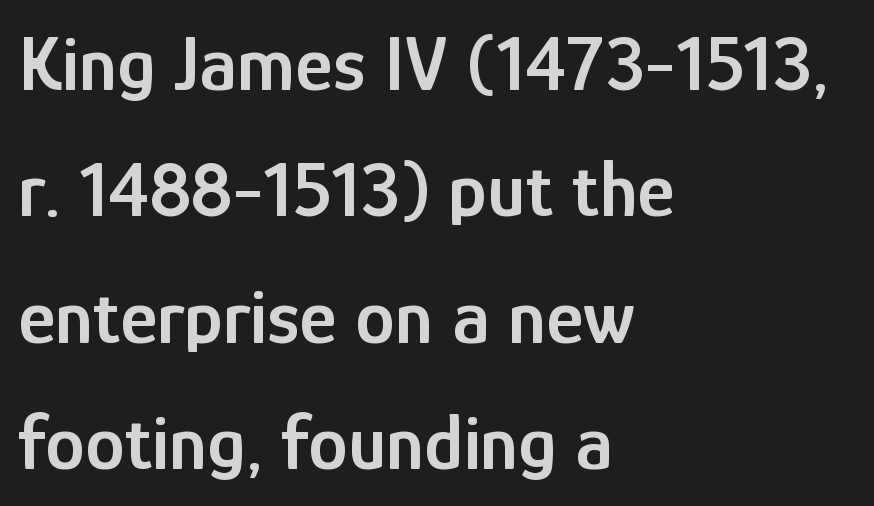
The image shows 80 px semibold, condensed sans-serif type, upright; set left-aligned, normal line spacing (1.58x), normal letter spacing, not underlined; low stroke contrast and a medium x-height.
